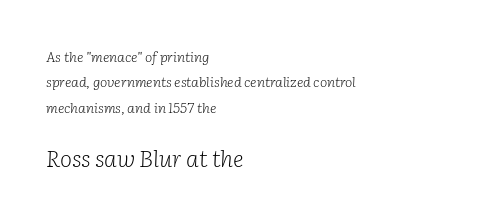
{"italic": "yes", "lean": "right", "slant_degrees": 2, "bold": "no", "underline": "no", "align": "left", "line_spacing_ratio": 1.82, "letter_spacing": "normal", "letter_spacing_em": 0.0, "larger_block": "second", "size_ratio": 1.64, "glyph_px": 23}
